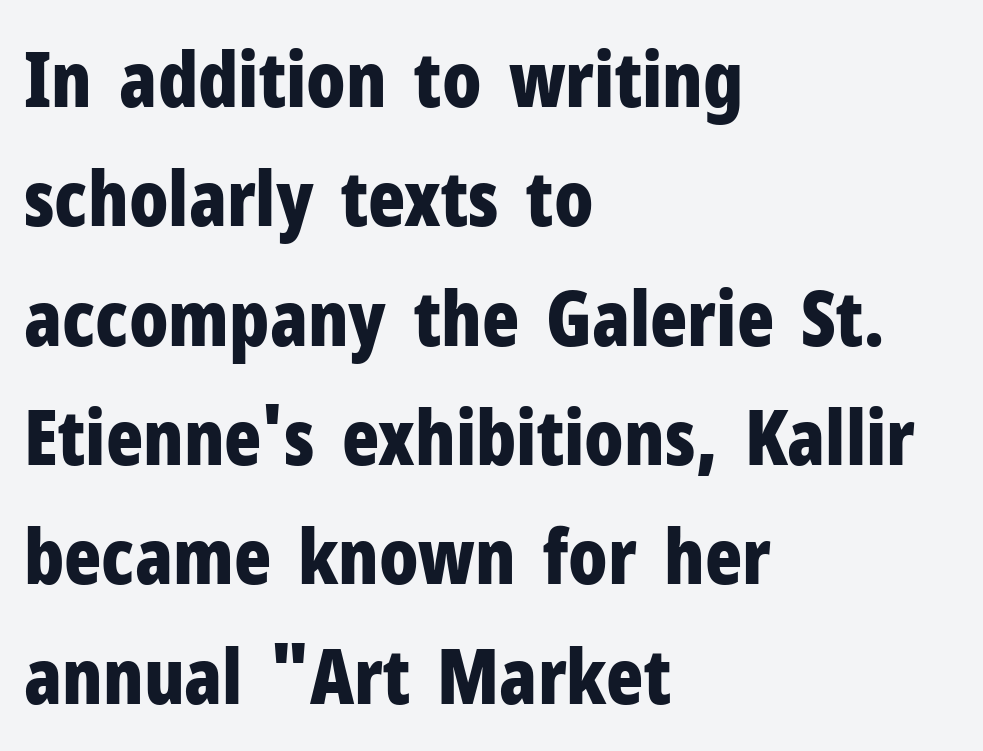
{"serif": "no", "italic": "no", "bold": "yes", "weight": "bold", "width": "condensed", "stroke_contrast": "low", "x_height": "medium", "monospaced": "no", "underline": "no", "align": "left", "line_spacing": "normal", "line_spacing_ratio": 1.55, "letter_spacing": "normal", "letter_spacing_em": 0.0, "glyph_px": 77}
